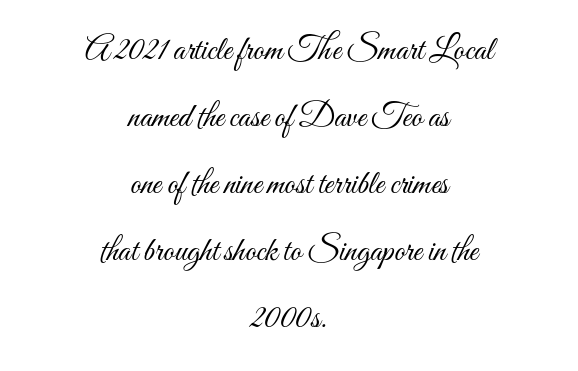
Q: Is the text bold? A: No.
Q: Is the text italic (slanted)? A: Yes.
Q: Is the text underlined? A: No.
Q: How is the paragraph aligned? A: Centered.
Q: Is the spacing between letters normal or unusually wide? A: Normal.
Q: Is the spacing between lines tight, normal or loose? A: Loose.
Q: Width (condensed, normal, or wide)? A: Condensed.
Q: Stroke contrast? A: Medium.
Q: x-height? A: Small.
Q: Monospaced? A: No.
